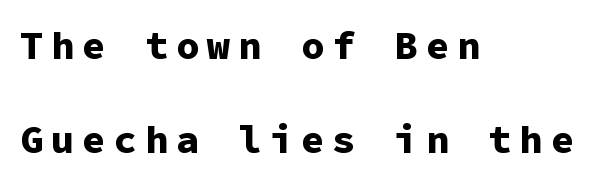
Is this a fixed-width face? Yes — each glyph sits in an identical cell. Unlike italic type, these characters show no tilt at all. Look at the bottom of the vertical strokes: they stop flat, with no serifs. The characters look thick and weighty, a clear bold.
